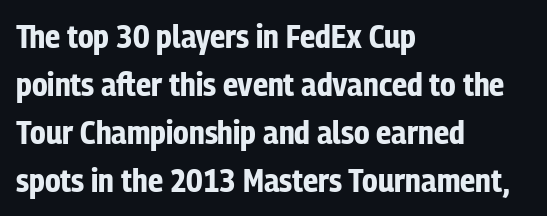
Horizontal alignment here is leftward, the default for most running prose. Posture: straight, roman, zero tilt. Here the designer chose a conventional face with non-uniform glyph widths. Glyph-to-glyph distance matches everyday printed text. The gap between lines stays unmarked.
